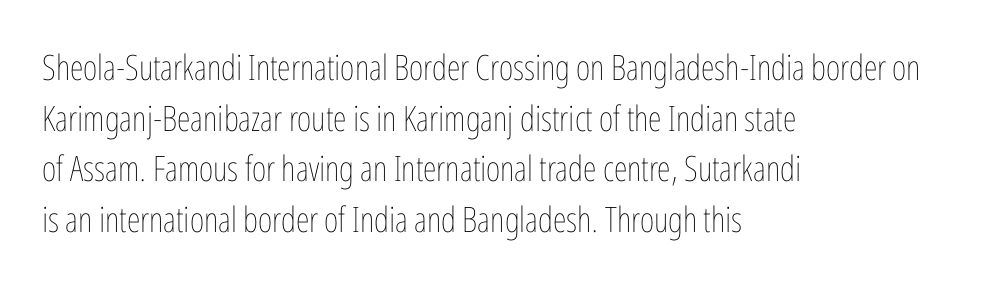
{"italic": "no", "bold": "no", "weight": "thin", "width": "condensed", "stroke_contrast": "low", "x_height": "medium", "monospaced": "no", "underline": "no", "align": "left", "line_spacing": "normal", "line_spacing_ratio": 1.45, "letter_spacing": "normal", "letter_spacing_em": 0.0, "glyph_px": 35}
